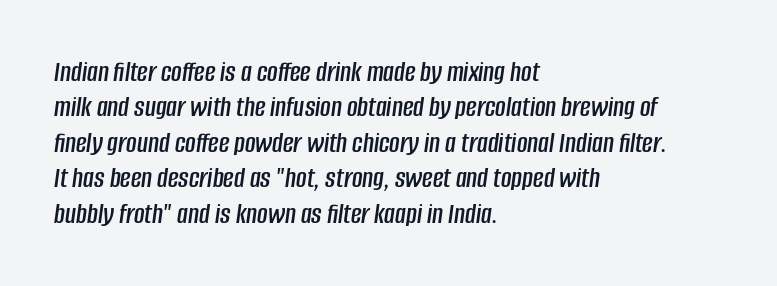
Q: Is the text italic (slanted)? A: Yes, it leans right by about 8 degrees.
Q: Is the text underlined? A: No.
Q: How is the paragraph aligned? A: Left-aligned.
Q: Is the spacing between letters normal or unusually wide? A: Normal.
Q: Width (condensed, normal, or wide)? A: Condensed.
Q: Stroke contrast? A: Low.
Q: x-height? A: Large.
Q: Monospaced? A: No.
